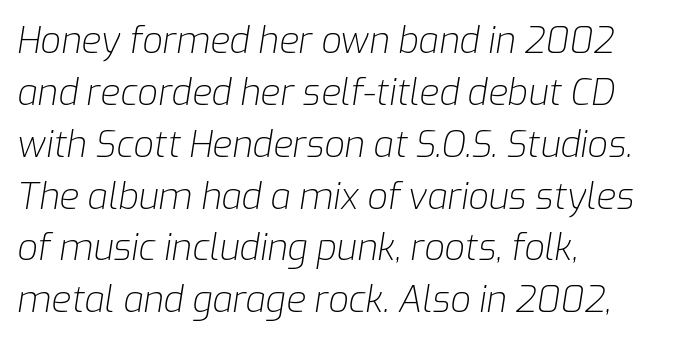
{"italic": "yes", "lean": "right", "slant_degrees": 9, "bold": "no", "weight": "light", "width": "normal", "stroke_contrast": "low", "x_height": "medium", "monospaced": "no", "underline": "no", "align": "left", "line_spacing": "normal", "line_spacing_ratio": 1.44, "letter_spacing": "normal", "letter_spacing_em": 0.0, "glyph_px": 36}
